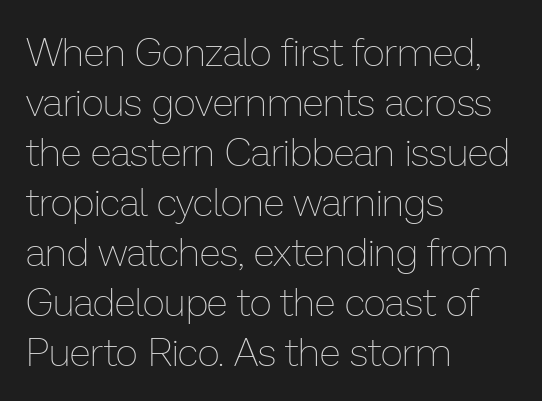
Q: Is the text bold? A: No.
Q: Is the text italic (slanted)? A: No, it is upright.
Q: Is the text underlined? A: No.
Q: How is the paragraph aligned? A: Left-aligned.
Q: Is the spacing between letters normal or unusually wide? A: Normal.
Q: Is the spacing between lines tight, normal or loose? A: Normal.
Q: Width (condensed, normal, or wide)? A: Normal.
Q: Stroke contrast? A: Low.
Q: x-height? A: Medium.
Q: Monospaced? A: No.
